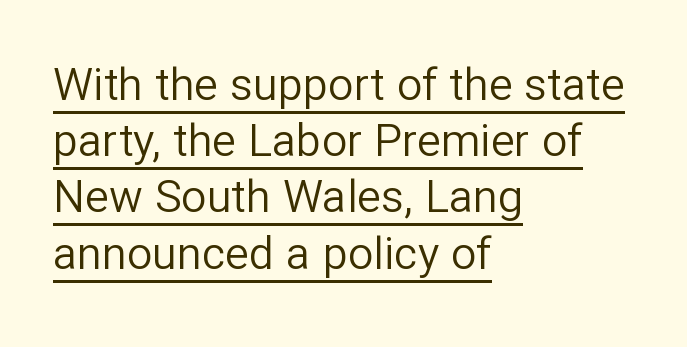
{"serif": "no", "italic": "no", "bold": "no", "weight": "regular", "width": "normal", "stroke_contrast": "low", "x_height": "medium", "monospaced": "no", "underline": "yes", "align": "left", "line_spacing": "normal", "line_spacing_ratio": 1.25, "letter_spacing": "normal", "letter_spacing_em": 0.0, "glyph_px": 45}
